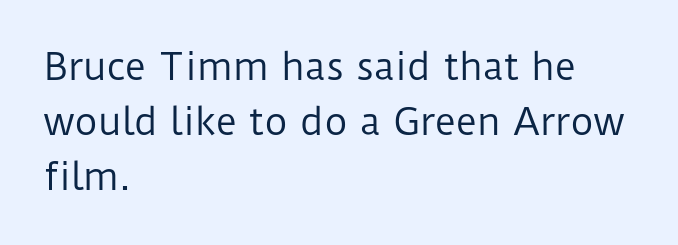
{"serif": "no", "italic": "no", "bold": "no", "weight": "regular", "width": "normal", "stroke_contrast": "low", "x_height": "medium", "monospaced": "no", "underline": "no", "align": "left", "line_spacing": "normal", "line_spacing_ratio": 1.53, "letter_spacing": "normal", "letter_spacing_em": 0.0, "glyph_px": 36}
